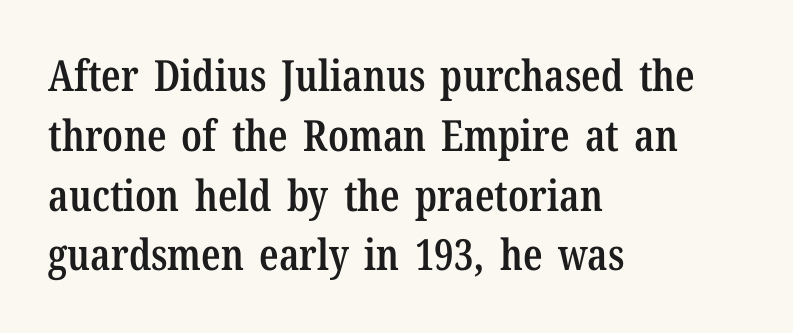
Each word holds together tightly as a unit, with standard inter-letter gaps. Set as a demibold, roughly 600 on the weight scale. Reading down the block, your eye returns to a fixed left position each line. Whoever set this chose a conventional vertical rhythm.
